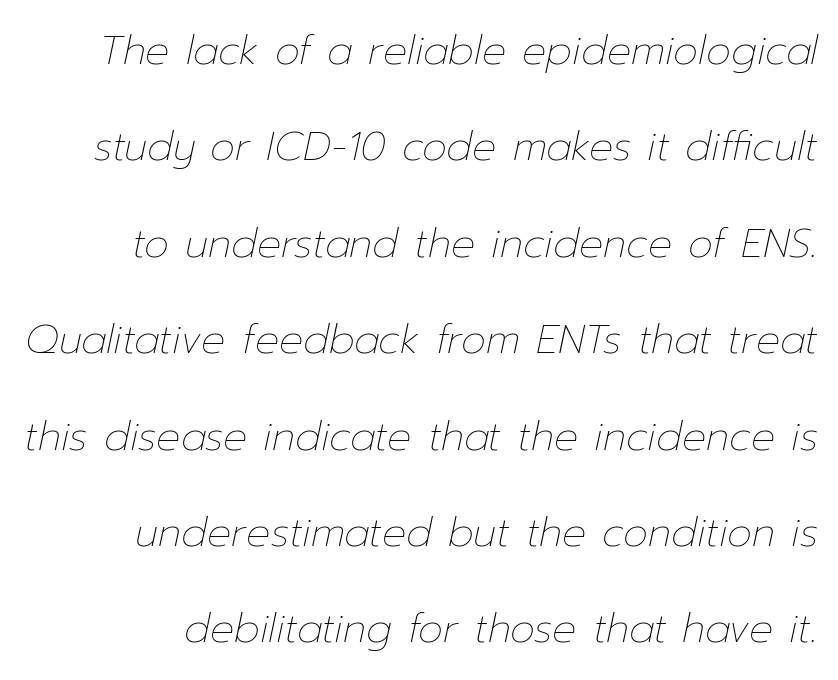
Q: Is the text bold? A: No.
Q: Is the text italic (slanted)? A: Yes, it leans right by about 12 degrees.
Q: Is the text underlined? A: No.
Q: Is the spacing between letters normal or unusually wide? A: Normal.
Q: Is the spacing between lines tight, normal or loose? A: Loose.
Q: Width (condensed, normal, or wide)? A: Normal.
Q: Stroke contrast? A: Low.
Q: x-height? A: Medium.
Q: Monospaced? A: No.
